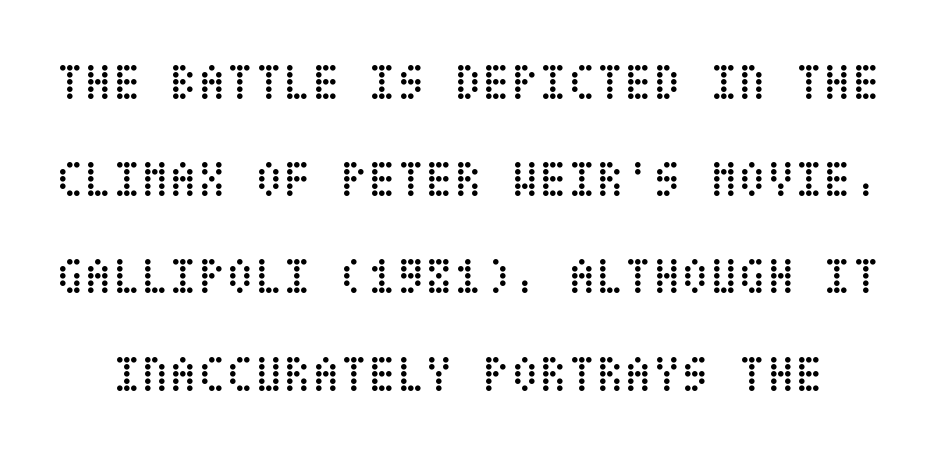
Look at the tracking — it's just the regular setting, nothing added. Each stroke keeps to a modest, everyday thickness or less. Does the lettering tilt? It doesn't — this is upright. Check the space under the baseline: it is left empty.
